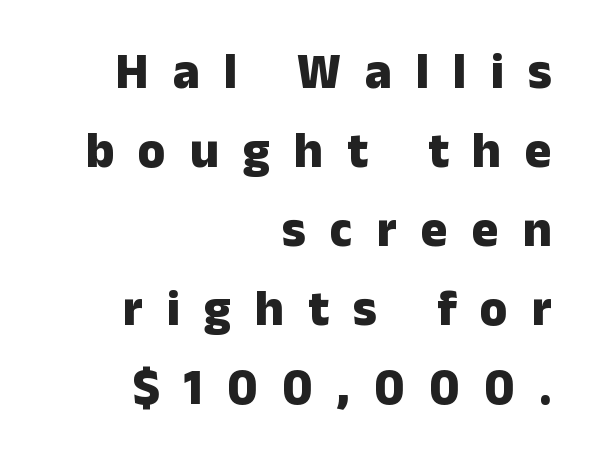
{"serif": "no", "italic": "no", "bold": "yes", "weight": "heavy", "width": "normal", "stroke_contrast": "low", "x_height": "medium", "monospaced": "no", "underline": "no", "align": "right", "line_spacing": "normal", "line_spacing_ratio": 1.58, "letter_spacing": "wide", "letter_spacing_em": 0.48, "glyph_px": 50}
